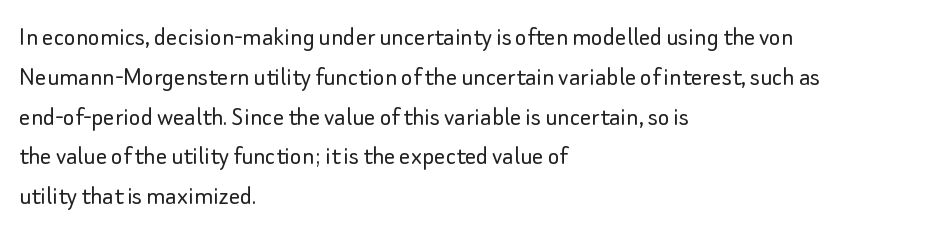
{"serif": "no", "italic": "no", "bold": "no", "weight": "light", "width": "normal", "stroke_contrast": "low", "x_height": "small", "monospaced": "no", "underline": "no", "align": "left", "line_spacing": "normal", "line_spacing_ratio": 1.42, "letter_spacing": "normal", "letter_spacing_em": 0.0, "glyph_px": 28}
